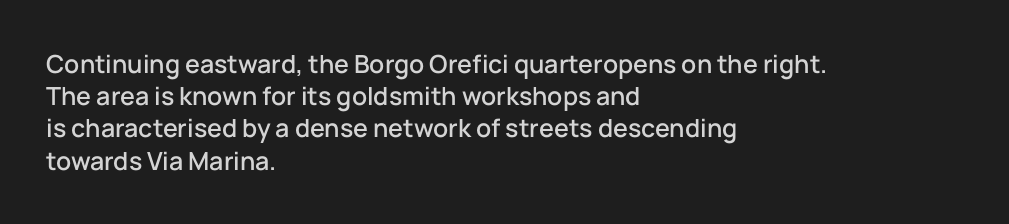
{"italic": "no", "underline": "no", "align": "left", "line_spacing": "normal", "line_spacing_ratio": 1.29, "letter_spacing": "normal", "letter_spacing_em": 0.0, "glyph_px": 25}
